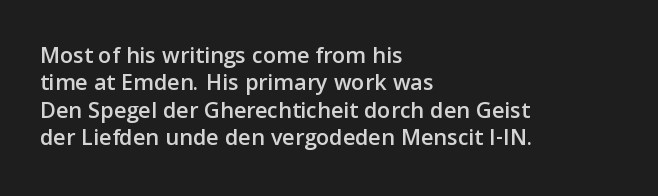
The image shows 24 px text type, upright; set left-aligned, tight line spacing (1.14x), normal letter spacing, not underlined.
